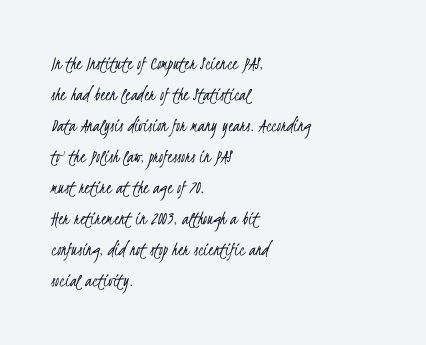
Q: Is the text bold? A: No.
Q: Is the text underlined? A: No.
Q: How is the paragraph aligned? A: Left-aligned.
Q: Is the spacing between letters normal or unusually wide? A: Normal.
Q: Is the spacing between lines tight, normal or loose? A: Normal.
